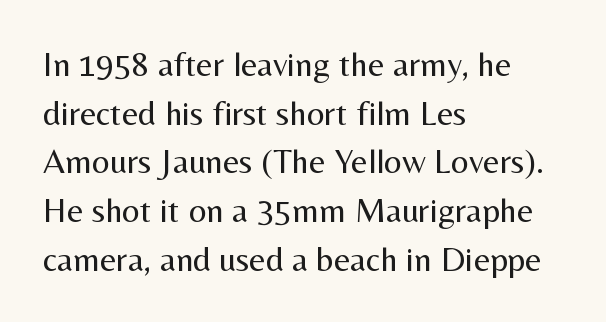
The image shows 35 px regular-weight sans-serif type, upright; set left-aligned, normal line spacing (1.39x), normal letter spacing, not underlined; medium stroke contrast and a medium x-height.
